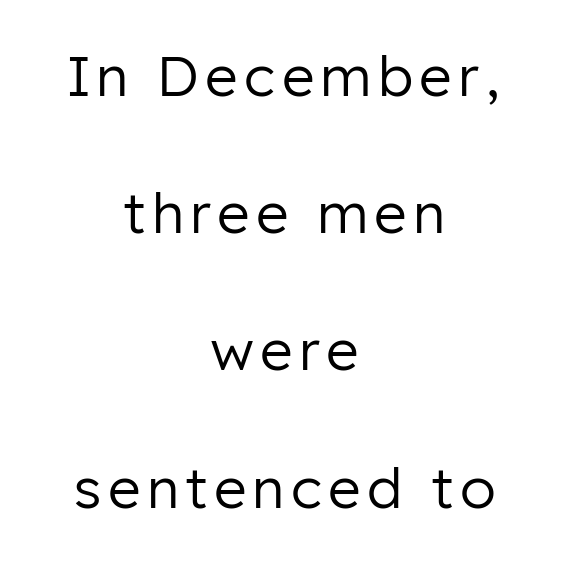
{"serif": "no", "italic": "no", "bold": "no", "weight": "regular", "width": "normal", "stroke_contrast": "low", "x_height": "medium", "monospaced": "no", "underline": "no", "align": "center", "line_spacing": "loose", "line_spacing_ratio": 2.45, "glyph_px": 56}
